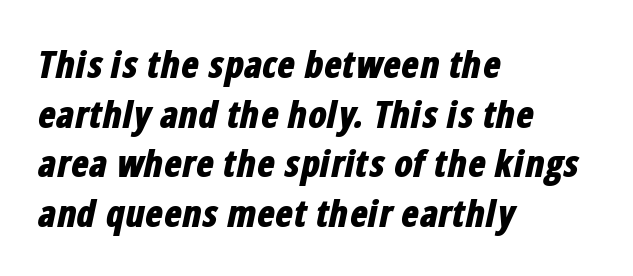
{"italic": "yes", "lean": "right", "slant_degrees": 12, "bold": "yes", "weight": "bold", "width": "condensed", "stroke_contrast": "low", "x_height": "medium", "monospaced": "no", "underline": "no", "align": "left", "line_spacing": "normal", "line_spacing_ratio": 1.34, "letter_spacing": "normal", "letter_spacing_em": 0.0, "glyph_px": 37}
